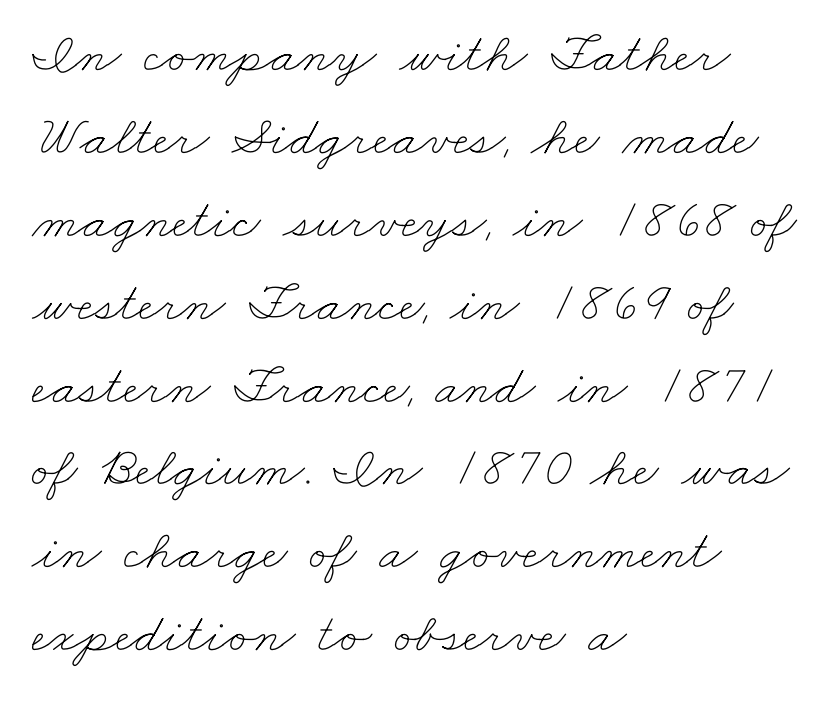
{"bold": "no", "weight": "thin", "width": "wide", "stroke_contrast": "low", "x_height": "small", "monospaced": "no", "underline": "no", "align": "left", "line_spacing": "normal", "line_spacing_ratio": 1.48, "letter_spacing": "normal", "letter_spacing_em": 0.0, "glyph_px": 56}
